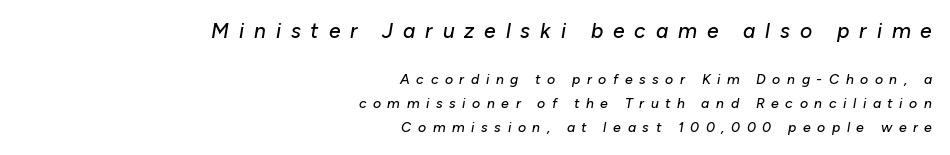
Q: Is the text italic (slanted)? A: Yes, it leans right by about 10 degrees.
Q: Is the text underlined? A: No.
Q: How is the paragraph aligned? A: Right-aligned.
Q: Is the spacing between letters normal or unusually wide? A: Unusually wide.
Q: Is the spacing between lines tight, normal or loose? A: Normal.
Q: Which block of text is set in a larger size, the first (top) or the second (bottom)? A: The first (top) one.
